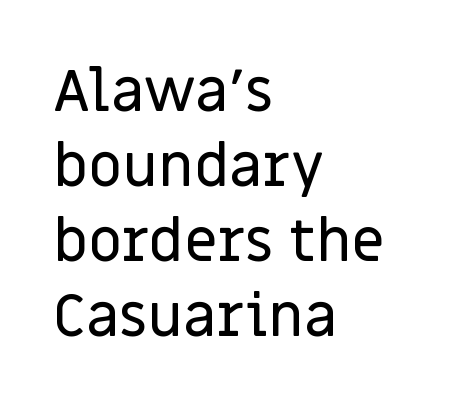
{"serif": "no", "italic": "no", "width": "normal", "stroke_contrast": "low", "x_height": "large", "monospaced": "no", "underline": "no", "align": "left", "line_spacing": "normal", "line_spacing_ratio": 1.27, "letter_spacing": "normal", "letter_spacing_em": 0.0, "glyph_px": 59}
